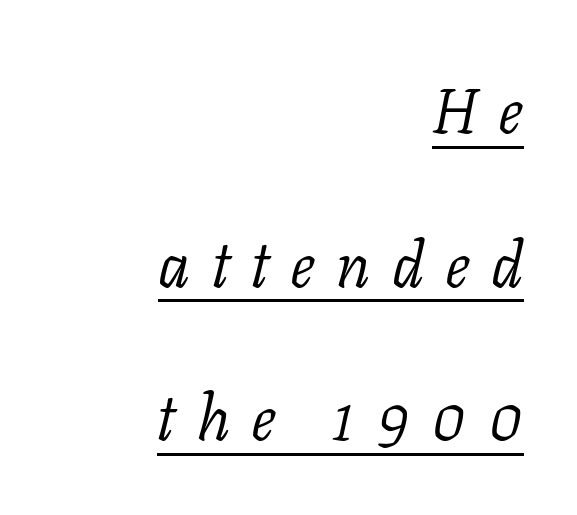
This sample trades compactness for vertical openness between lines. A baseline rule has been typeset under these characters. The glyphs look as if they've been sheared to an angle. This sample has the flowing, uneven cadence of proportional lettering. Is the type heavy? It reads as light-to-regular instead. The glyphs in this specimen are seriffed.
